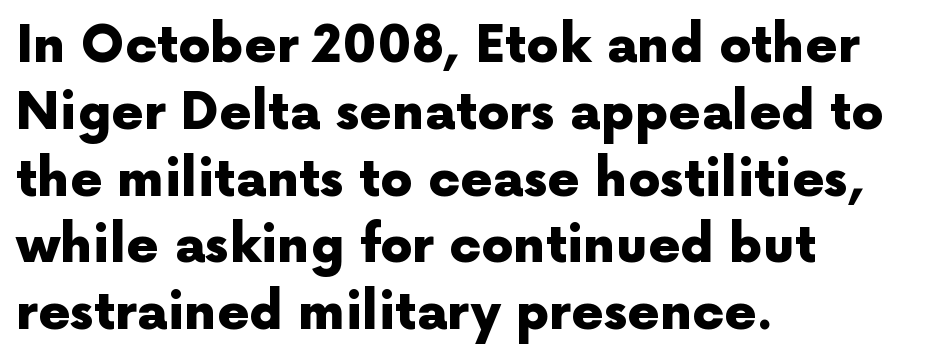
The image shows 51 px heavy sans-serif type, upright; set left-aligned, normal line spacing (1.31x), normal letter spacing, not underlined; a medium x-height.
